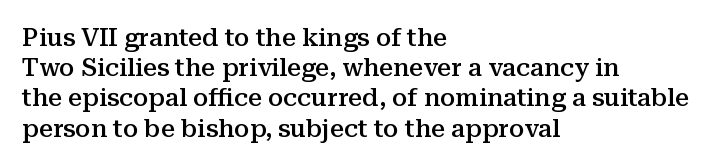
The image shows 25 px text type, upright; set left-aligned, line spacing 1.21x, normal letter spacing, not underlined.
